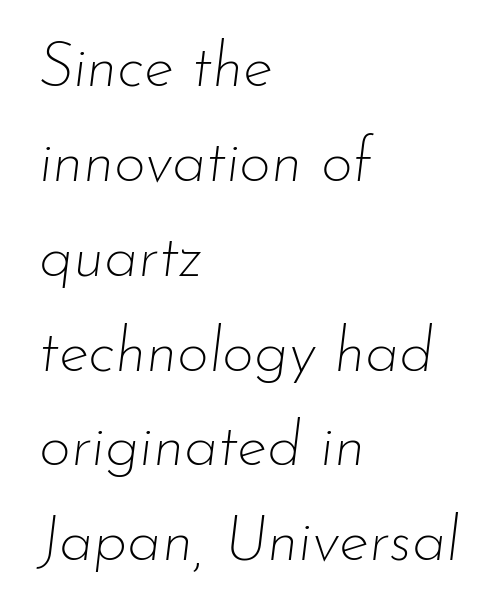
{"italic": "yes", "lean": "right", "slant_degrees": 7, "bold": "no", "weight": "thin", "width": "normal", "stroke_contrast": "low", "x_height": "small", "monospaced": "no", "underline": "no", "align": "left", "line_spacing": "normal", "line_spacing_ratio": 1.53, "letter_spacing": "normal", "letter_spacing_em": 0.0, "glyph_px": 62}
